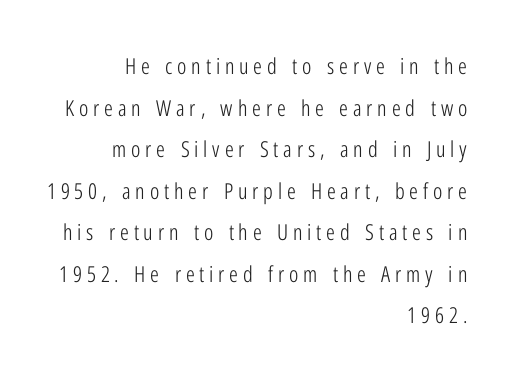
Q: Is the text bold? A: No.
Q: Is the text italic (slanted)? A: No, it is upright.
Q: Is the text underlined? A: No.
Q: How is the paragraph aligned? A: Right-aligned.
Q: Is the spacing between letters normal or unusually wide? A: Unusually wide.
